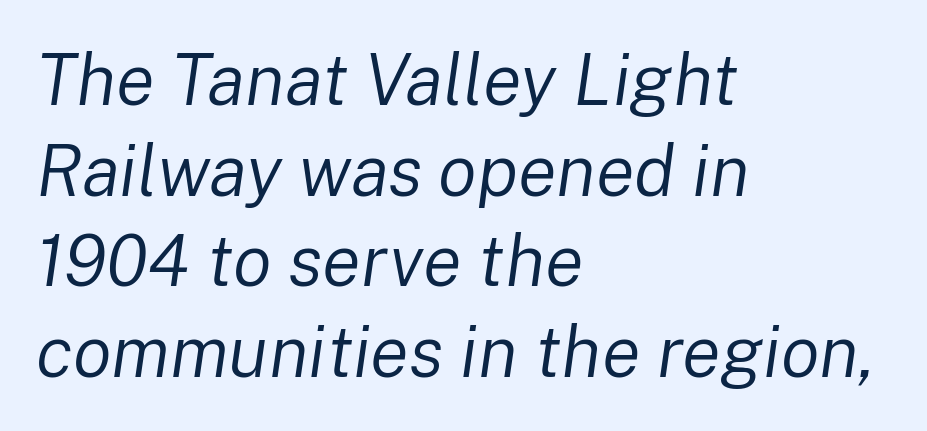
A typesetter would call this leading conventional body-copy spacing. Which margin do the lines hug? The left one — the right edge is uneven. The letters sit at their default tracking, neither squeezed nor spread. Looks like regular typesetting: each glyph gets only the width it needs. Looking at the ascenders, they clearly lean.
